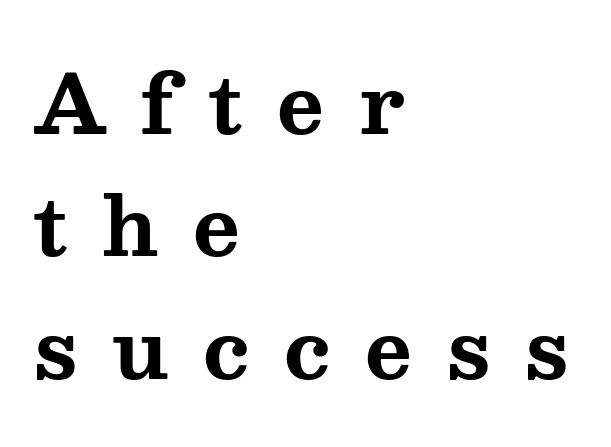
{"serif": "yes", "italic": "no", "bold": "yes", "weight": "bold", "width": "wide", "stroke_contrast": "medium", "x_height": "medium", "monospaced": "no", "underline": "no", "align": "left", "line_spacing": "normal", "line_spacing_ratio": 1.53, "letter_spacing": "wide", "letter_spacing_em": 0.43, "glyph_px": 80}
